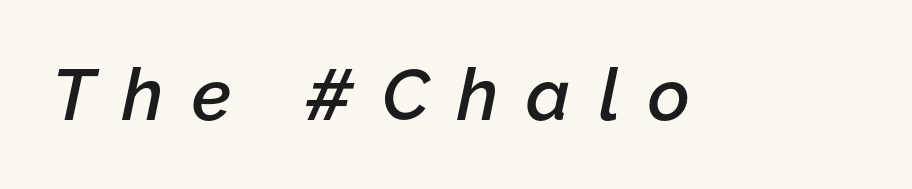
The image shows 72 px semibold type, italic (leaning right); set unusually wide letter spacing (+0.39 em), not underlined; low stroke contrast and a medium x-height.
